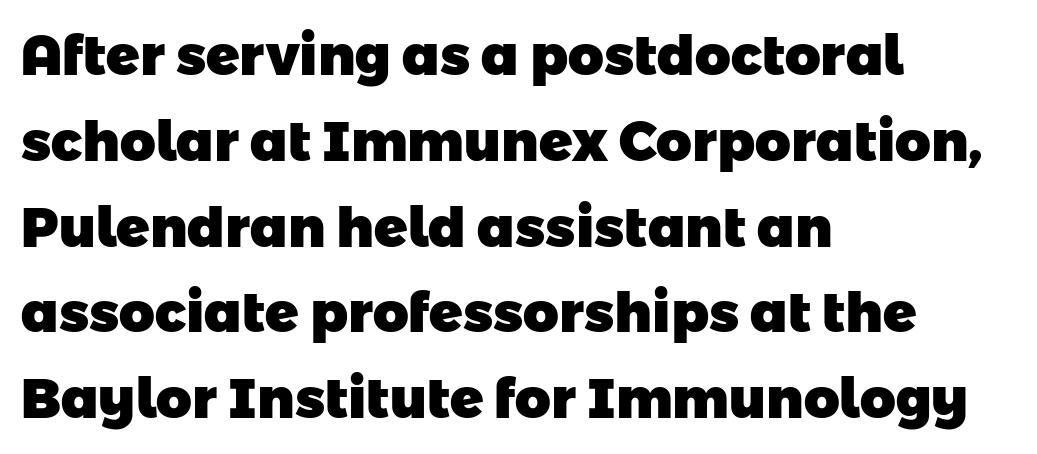
The image shows 55 px heavy sans-serif type; set left-aligned, normal line spacing (1.56x), normal letter spacing, not underlined; low stroke contrast and a medium x-height.
